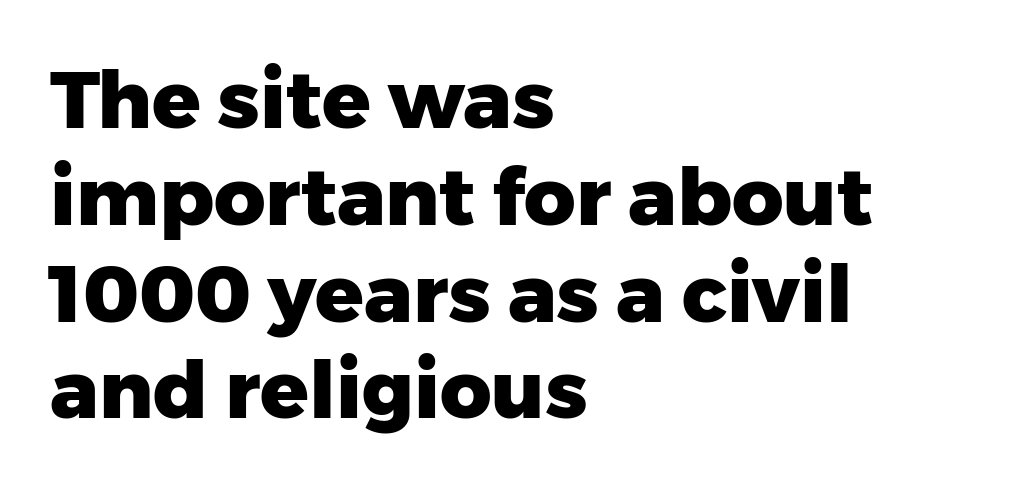
Teacher's note: observe the even left margin — that is flush-left alignment. Italic? Not at all — the glyphs are vertical. Grotesque or geometric, the face here clearly has no serifs. These lines keep a tight, regular rhythm from letter to letter. The passage shown is typed in a proportional face where columns would drift.
